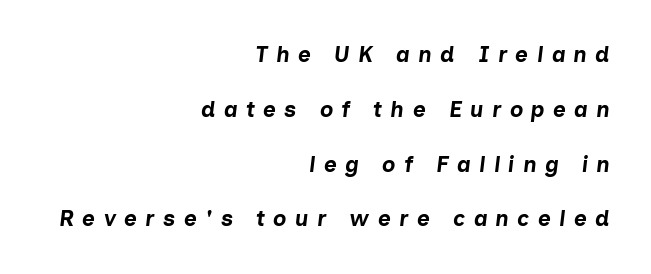
The image shows 22 px bold type, italic (leaning right); set right-aligned, loose line spacing (2.49x), unusually wide letter spacing (+0.38 em), not underlined.
